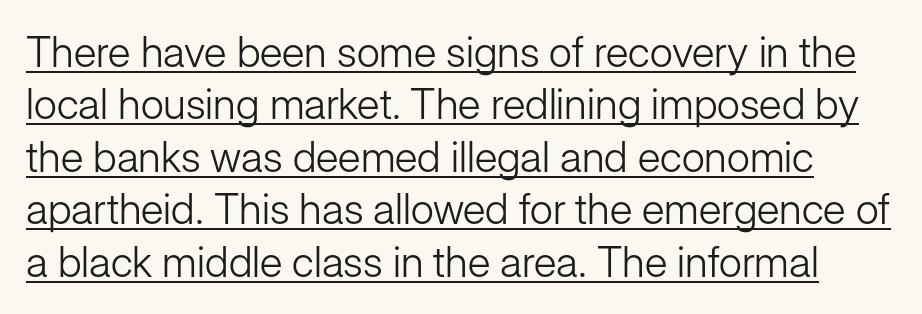
{"serif": "no", "italic": "no", "bold": "no", "weight": "light", "width": "normal", "stroke_contrast": "low", "x_height": "medium", "monospaced": "no", "underline": "yes", "line_spacing": "normal", "line_spacing_ratio": 1.25, "letter_spacing": "normal", "letter_spacing_em": 0.0, "glyph_px": 42}
